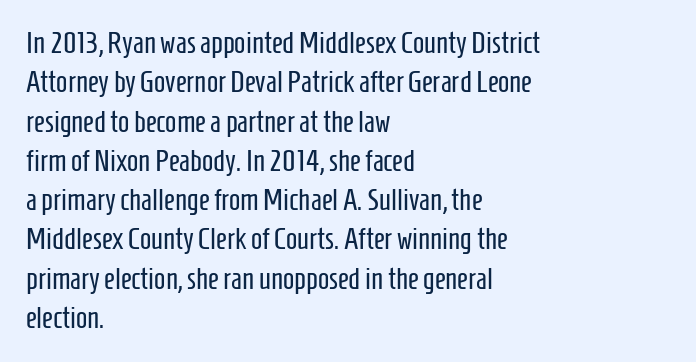
Q: Is the text bold? A: No.
Q: Is the text italic (slanted)? A: No, it is upright.
Q: Is the typeface a serif or a sans-serif typeface? A: Sans-serif.
Q: Is the text underlined? A: No.
Q: How is the paragraph aligned? A: Left-aligned.
Q: Is the spacing between letters normal or unusually wide? A: Normal.
Q: Is the spacing between lines tight, normal or loose? A: Normal.
Q: Width (condensed, normal, or wide)? A: Condensed.
Q: Stroke contrast? A: Low.
Q: x-height? A: Medium.
Q: Monospaced? A: No.
